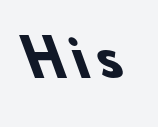
{"serif": "no", "bold": "yes", "weight": "heavy", "width": "normal", "stroke_contrast": "low", "x_height": "small", "monospaced": "no", "underline": "no", "glyph_px": 50}
